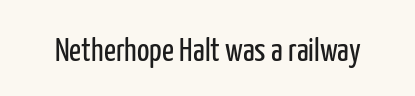
If you drew a line through each stem, it would be perfectly vertical. No feet cap the strokes, marking this as sans-serif type. The space beneath each line is pristine and unruled. The letters sit at their default tracking, neither squeezed nor spread. Varying glyph widths throughout — classic text-font behaviour. Stems here are at most as thick as an everyday book face.
